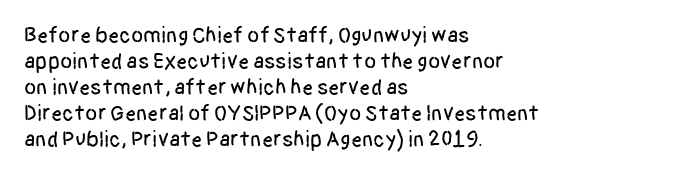
The image shows 22 px text type, upright; set left-aligned, line spacing 1.18x, normal letter spacing, not underlined.
